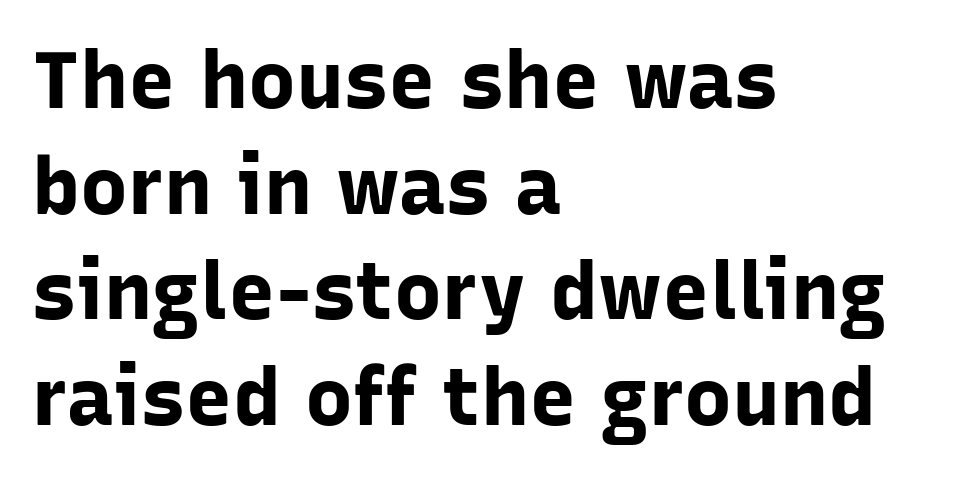
Q: Is the text bold? A: Yes.
Q: Is the text italic (slanted)? A: No, it is upright.
Q: Is the typeface a serif or a sans-serif typeface? A: Sans-serif.
Q: Is the text underlined? A: No.
Q: How is the paragraph aligned? A: Left-aligned.
Q: Is the spacing between letters normal or unusually wide? A: Normal.
Q: Is the spacing between lines tight, normal or loose? A: Normal.
Q: Width (condensed, normal, or wide)? A: Normal.
Q: Stroke contrast? A: Low.
Q: x-height? A: Medium.
Q: Monospaced? A: No.
